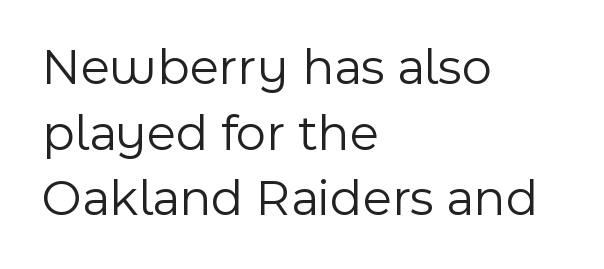
No chunkiness to these letters — they're not bold. Note: no serifs on the glyphs. Quick note: not italic, upright. Any mark beneath the type? The region is blank.
